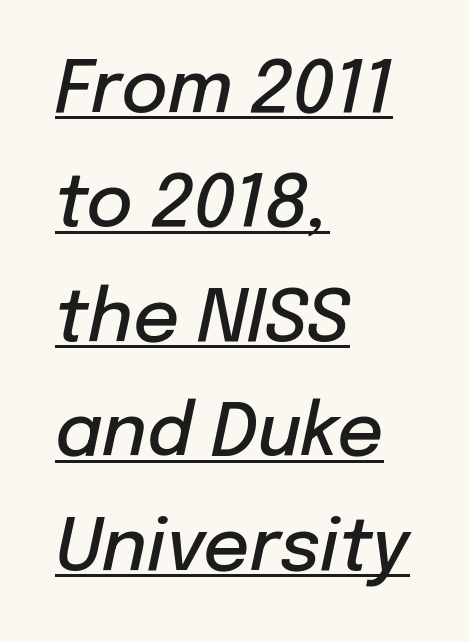
{"italic": "yes", "lean": "right", "slant_degrees": 12, "bold": "semi", "weight": "semibold", "width": "normal", "stroke_contrast": "low", "x_height": "medium", "monospaced": "no", "underline": "yes", "align": "left", "line_spacing": "normal", "line_spacing_ratio": 1.59, "letter_spacing": "normal", "letter_spacing_em": 0.0, "glyph_px": 72}
